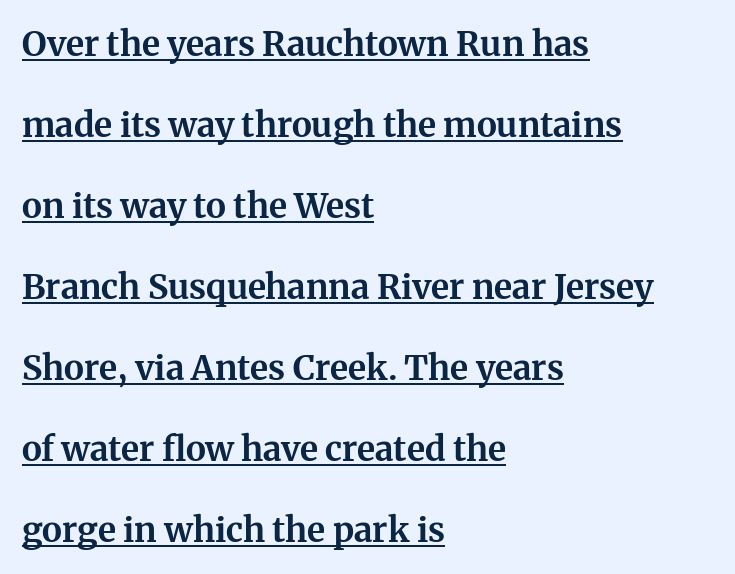
The image shows 34 px bold serif type, upright; set left-aligned, loose line spacing (2.38x), normal letter spacing, underlined; medium stroke contrast and a medium x-height.
